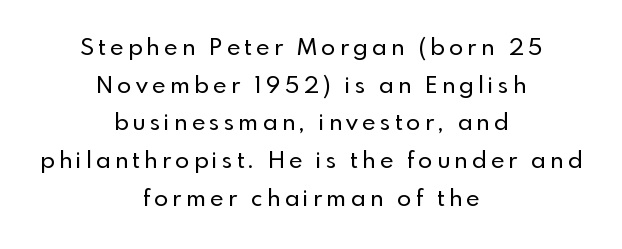
The image shows 23 px text type, upright; set centered, normal line spacing (1.64x), not underlined.
